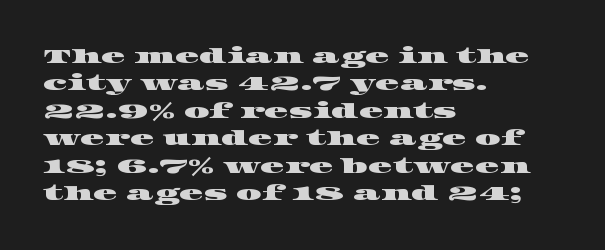
{"underline": "no", "align": "left", "line_spacing": "normal", "line_spacing_ratio": 1.37, "letter_spacing": "normal", "letter_spacing_em": 0.0, "glyph_px": 20}
